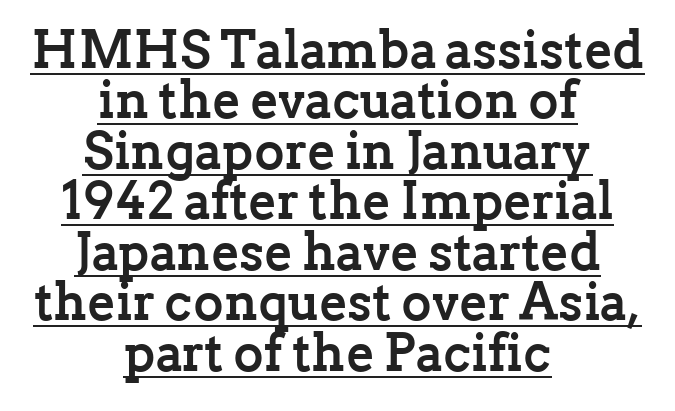
Q: Is the text bold? A: Yes.
Q: Is the text italic (slanted)? A: No, it is upright.
Q: Is the typeface a serif or a sans-serif typeface? A: Serif.
Q: Is the text underlined? A: Yes.
Q: How is the paragraph aligned? A: Centered.
Q: Is the spacing between letters normal or unusually wide? A: Normal.
Q: Is the spacing between lines tight, normal or loose? A: Tight.
Q: Width (condensed, normal, or wide)? A: Normal.
Q: Stroke contrast? A: Low.
Q: x-height? A: Medium.
Q: Monospaced? A: No.
